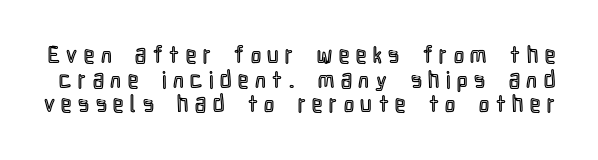
The image shows 23 px text type, upright; set tight line spacing (1.07x), unusually wide letter spacing (+0.29 em), not underlined.
